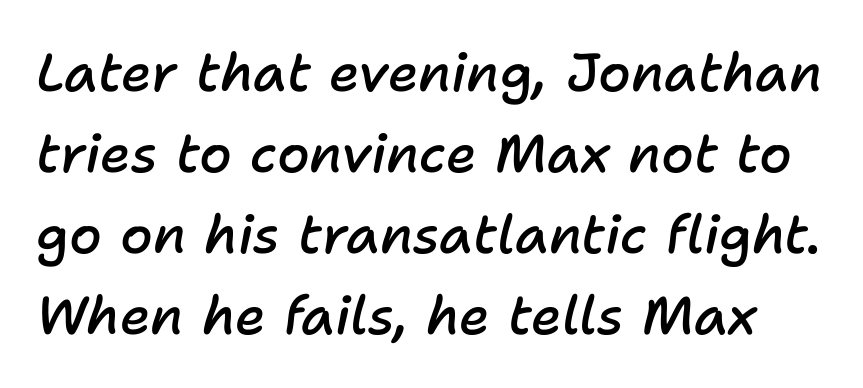
The image shows 53 px semibold type, italic (leaning right); set normal line spacing (1.53x), normal letter spacing, not underlined; low stroke contrast and a medium x-height.
